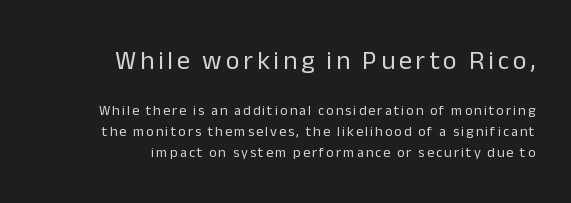
A roman cut, with each character standing at attention. The paragraph has a hard right edge and a soft left edge. Size hierarchy here favors the leading block over the trailing one. The font is comparable to plain body text, perhaps lighter.
